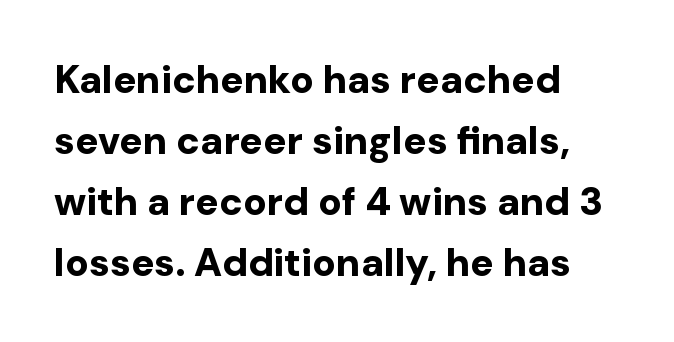
The rendering uses a bold face; every stroke is thick and dark. Proportional: the letters do not fall into vertical columns. The leading is moderate, giving the passage an even texture. No extra tracking has been applied to these lines. Stroke terminals: plain, sans-serif. A bare baseline throughout the passage.
